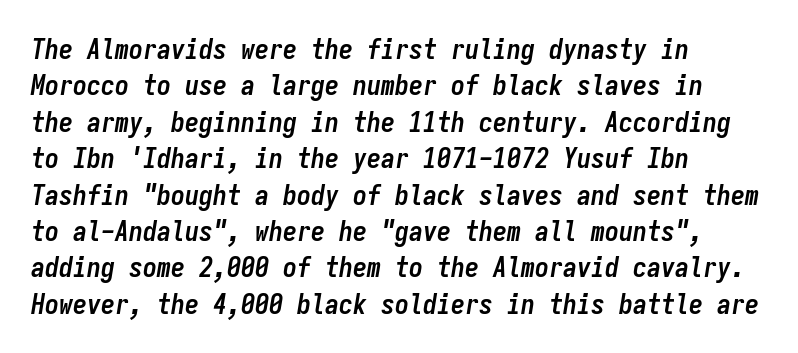
{"italic": "yes", "lean": "right", "slant_degrees": 9, "bold": "yes", "weight": "semibold", "width": "condensed", "stroke_contrast": "low", "x_height": "medium", "monospaced": "yes", "underline": "no", "align": "left", "line_spacing": "normal", "line_spacing_ratio": 1.3, "letter_spacing": "normal", "letter_spacing_em": 0.0, "glyph_px": 28}
